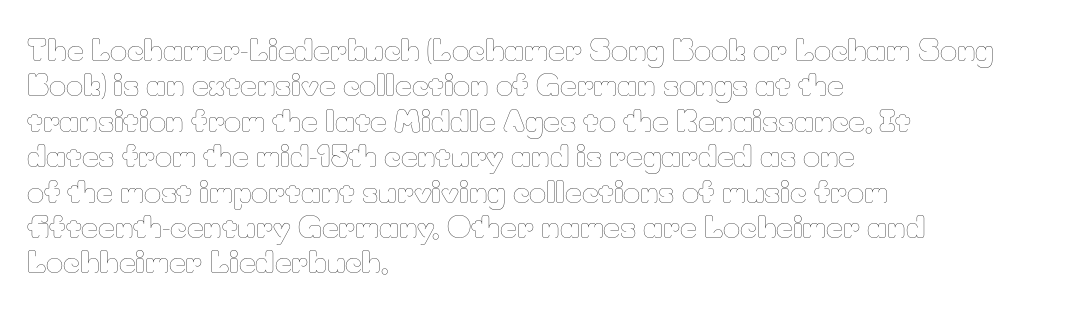
{"italic": "no", "bold": "no", "weight": "thin", "width": "normal", "stroke_contrast": "low", "x_height": "small", "monospaced": "no", "underline": "no", "align": "left", "line_spacing_ratio": 1.22, "letter_spacing": "normal", "letter_spacing_em": 0.0, "glyph_px": 29}
